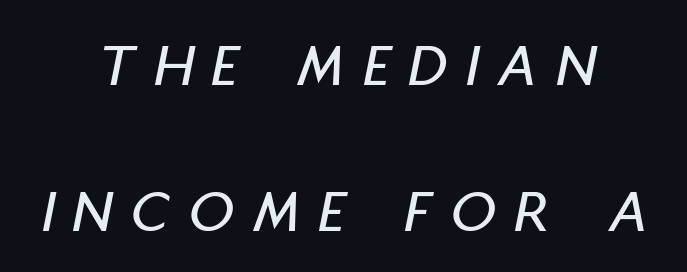
Q: Is the text italic (slanted)? A: Yes, it leans right by about 11 degrees.
Q: Is the text underlined? A: No.
Q: How is the paragraph aligned? A: Centered.
Q: Is the spacing between letters normal or unusually wide? A: Unusually wide.
Q: Is the spacing between lines tight, normal or loose? A: Loose.
Q: Width (condensed, normal, or wide)? A: Condensed.
Q: Stroke contrast? A: Low.
Q: x-height? A: Large.
Q: Monospaced? A: No.
